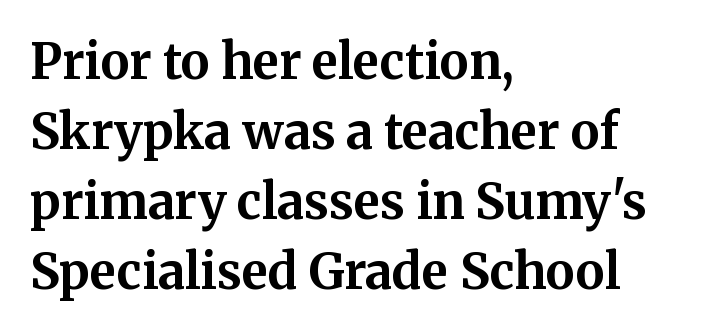
The image shows 49 px bold serif type, upright; set left-aligned, normal line spacing (1.43x), normal letter spacing, not underlined; medium stroke contrast and a medium x-height.
